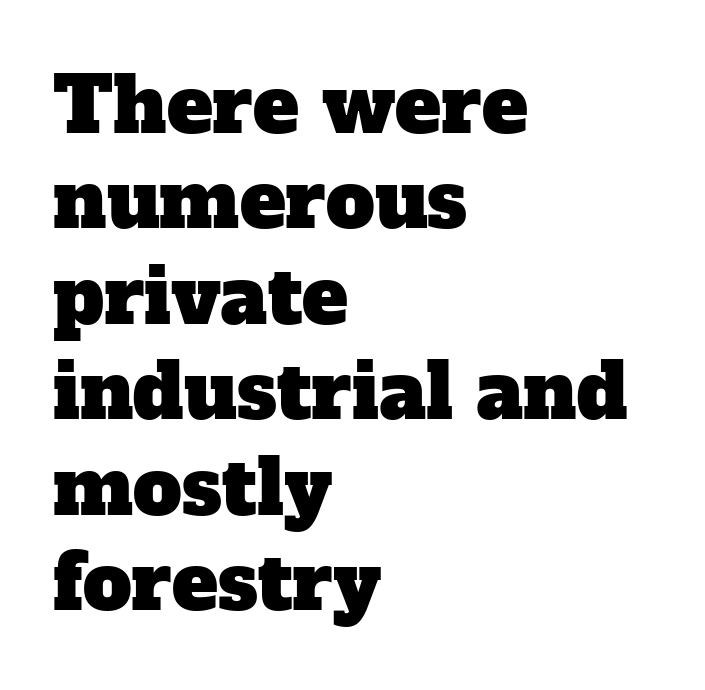
{"serif": "yes", "width": "normal", "stroke_contrast": "low", "x_height": "medium", "monospaced": "no", "underline": "no", "align": "left", "line_spacing_ratio": 1.24, "letter_spacing": "normal", "letter_spacing_em": 0.0, "glyph_px": 77}
